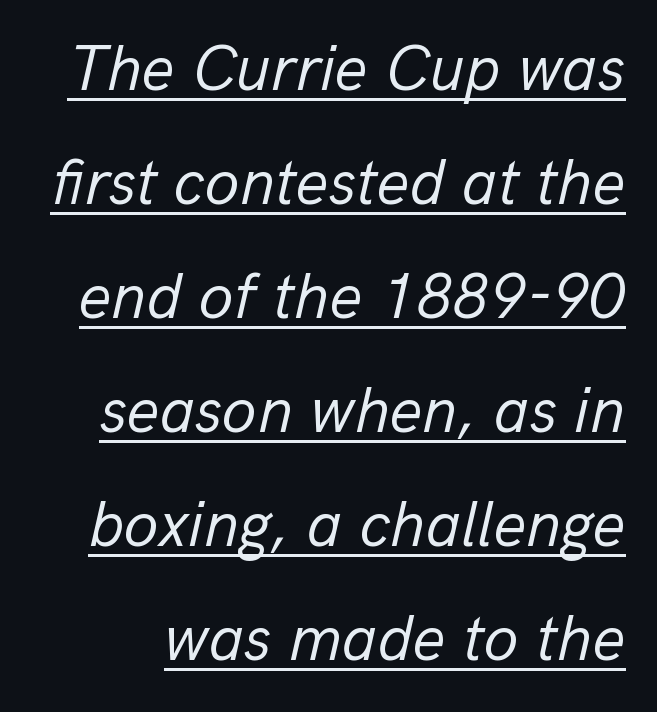
The image shows 64 px regular-weight type, italic (leaning right); set line spacing 1.78x, normal letter spacing, underlined; low stroke contrast and a medium x-height.
